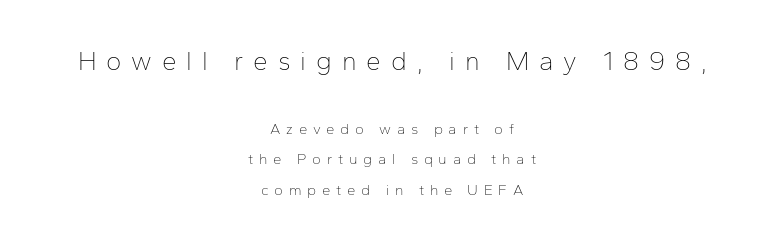
Posture: vertical. Compared with a typical body face, this is equally light or lighter still. Is there much room between lines? Yes — plenty of vertical air separates them. One-word summary of the alignment: center. The foot of each line stays bare and open.
